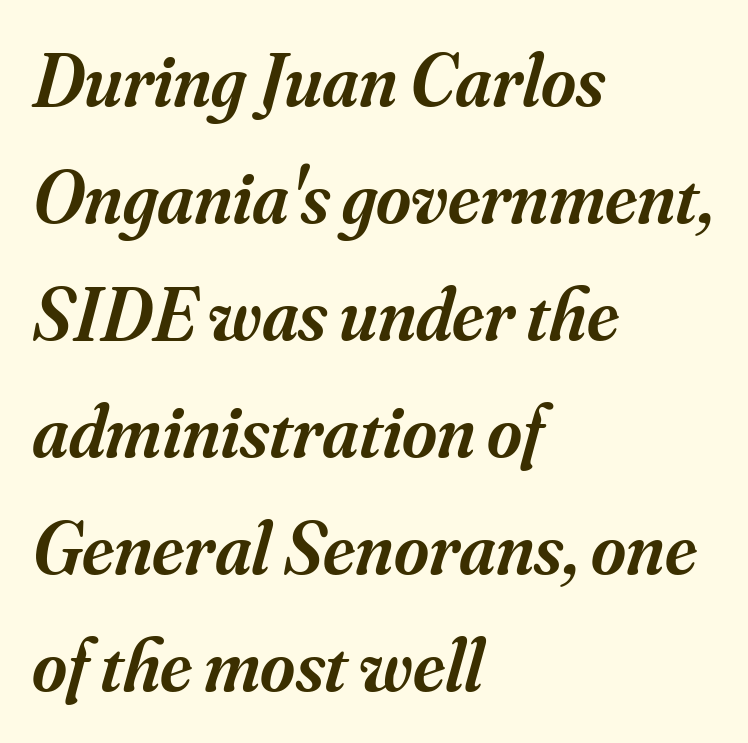
An italicized treatment has been applied to the whole sample. These words are printed semibold, heavier than regular yet not bold. Do the characters align in a grid? No, the font is proportional. This sample uses plain, unmodified letter spacing.
